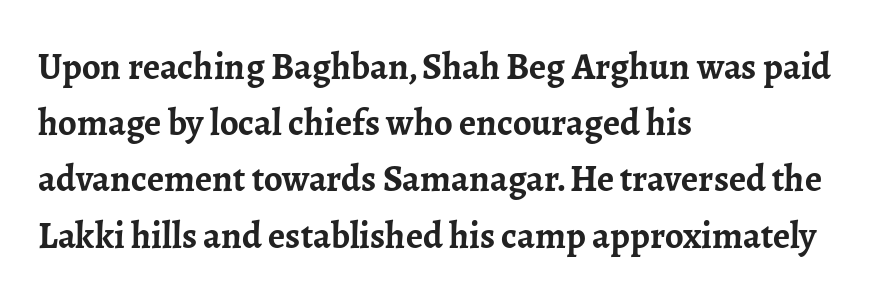
The foot of each line stays bare and open. Does the copy run flush right? No — it runs flush left. How would I describe the line gaps? Plain and ordinary. Tall strokes in this sample are plumb rather than angled. Each letter's strokes conclude with small projecting serifs.
